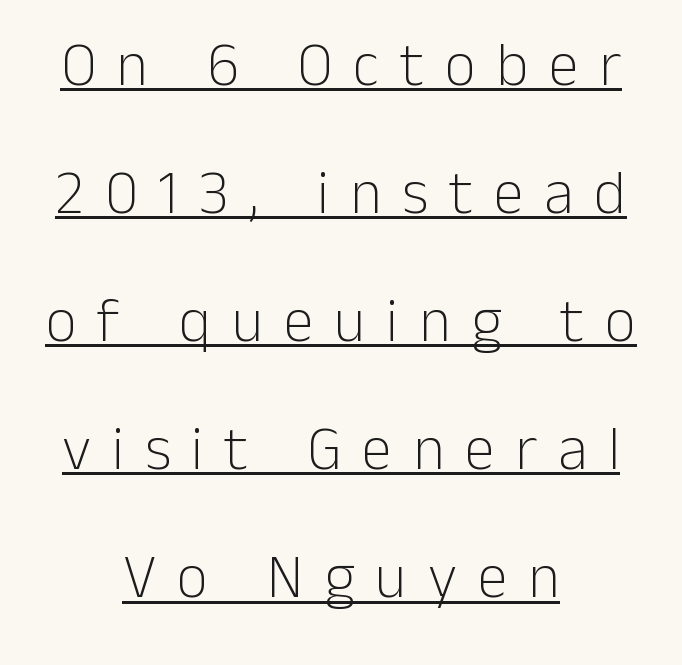
A centered setting, common on invitations and titles, is used for this passage. Observe the wide spacing: letters keep a clear distance from each other. A light-to-regular cut is what we see here. Each new line begins a long way beneath the previous one. This rendering employs a face without finishing strokes, i.e., a sans-serif.
